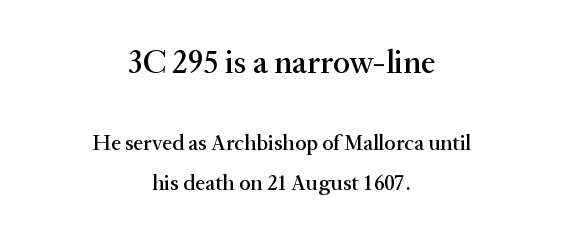
The image shows 33 px serif type, upright; set centered, line spacing 1.79x, normal letter spacing, not underlined; the first (top) block is 1.5x larger; medium stroke contrast and a small x-height.
